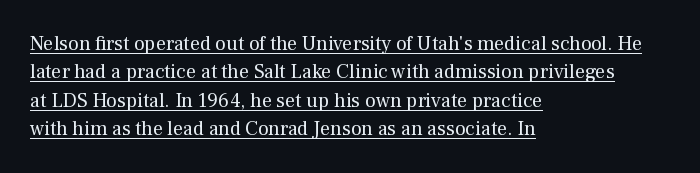
Q: Is the text bold? A: No.
Q: Is the text italic (slanted)? A: No, it is upright.
Q: Is the text underlined? A: Yes.
Q: How is the paragraph aligned? A: Left-aligned.
Q: Is the spacing between letters normal or unusually wide? A: Normal.
Q: Is the spacing between lines tight, normal or loose? A: Normal.
